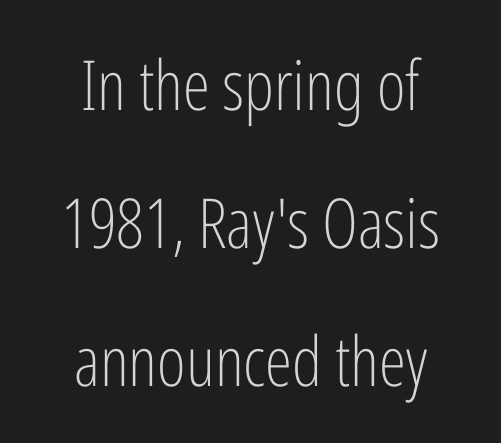
{"serif": "no", "italic": "no", "bold": "no", "weight": "light", "width": "condensed", "stroke_contrast": "low", "x_height": "medium", "monospaced": "no", "underline": "no", "align": "center", "line_spacing": "loose", "line_spacing_ratio": 2.0, "letter_spacing": "normal", "letter_spacing_em": 0.0, "glyph_px": 69}
